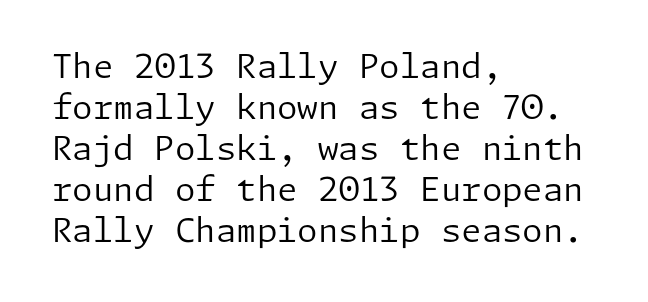
{"serif": "no", "italic": "no", "bold": "no", "weight": "regular", "width": "normal", "stroke_contrast": "low", "x_height": "medium", "underline": "no", "align": "left", "line_spacing_ratio": 1.24, "letter_spacing": "normal", "letter_spacing_em": 0.0, "glyph_px": 33}
